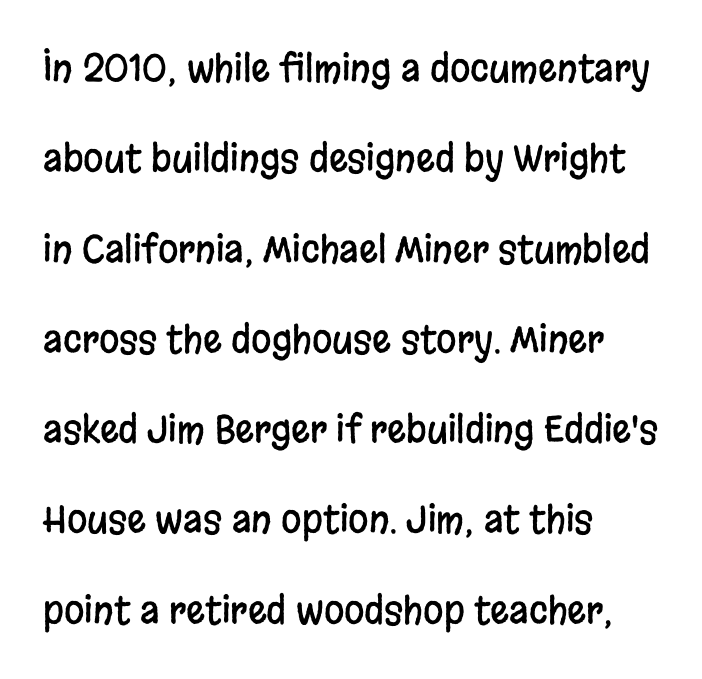
The image shows 37 px condensed sans-serif type, upright; set left-aligned, loose line spacing (2.44x), normal letter spacing, not underlined; low stroke contrast and a large x-height.
